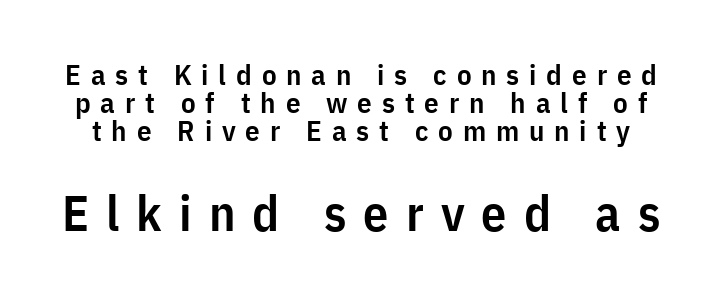
Q: Is the text bold? A: Semi-bold.
Q: Is the text italic (slanted)? A: No, it is upright.
Q: Is the typeface a serif or a sans-serif typeface? A: Sans-serif.
Q: Is the text underlined? A: No.
Q: Is the spacing between letters normal or unusually wide? A: Unusually wide.
Q: Is the spacing between lines tight, normal or loose? A: Tight.
Q: Which block of text is set in a larger size, the first (top) or the second (bottom)? A: The second (bottom) one.
Q: Width (condensed, normal, or wide)? A: Condensed.
Q: Stroke contrast? A: Low.
Q: x-height? A: Medium.
Q: Monospaced? A: No.
